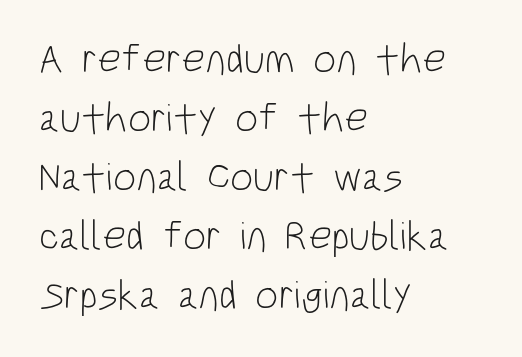
{"serif": "no", "italic": "no", "bold": "no", "weight": "light", "width": "condensed", "stroke_contrast": "low", "x_height": "large", "monospaced": "no", "underline": "no", "align": "left", "line_spacing": "normal", "line_spacing_ratio": 1.44, "letter_spacing": "normal", "letter_spacing_em": 0.0, "glyph_px": 41}
